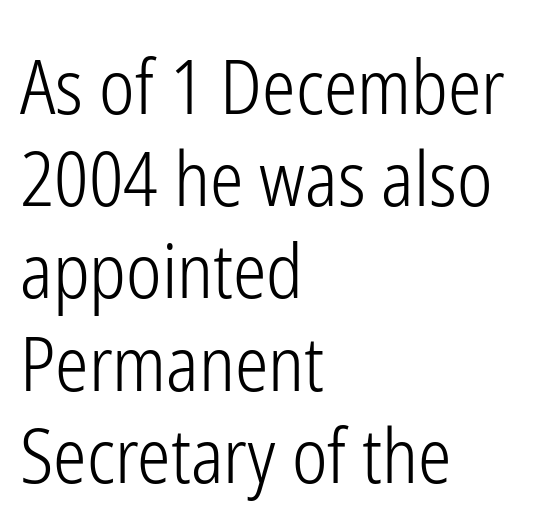
Here the glyphs are tracked normally, forming tight word shapes. Varying glyph widths throughout — classic text-font behaviour. Posture: vertical. No heavy texture on the line: the type isn't bold. Clear beneath every line of the passage.
